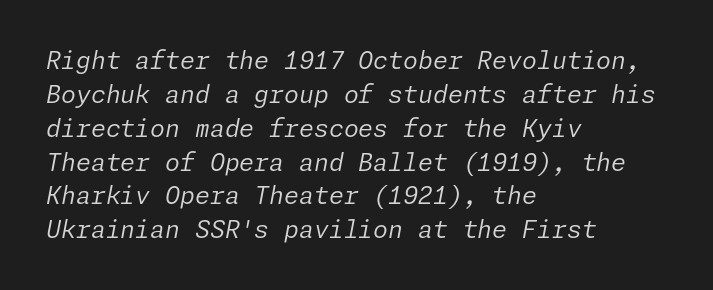
Q: Is the text bold? A: No.
Q: Is the text italic (slanted)? A: Yes, it leans right by about 11 degrees.
Q: Is the text underlined? A: No.
Q: How is the paragraph aligned? A: Left-aligned.
Q: Is the spacing between letters normal or unusually wide? A: Normal.
Q: Is the spacing between lines tight, normal or loose? A: Normal.
